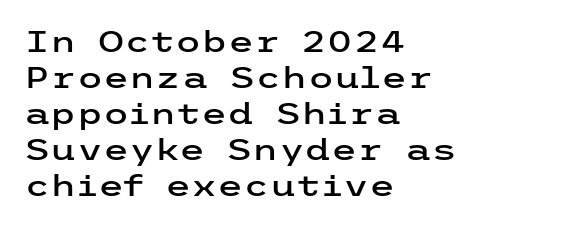
Look at the tracking — it's just the regular setting, nothing added. Ascenders rise straight up at ninety degrees. Any mark beneath the type? The region is blank. The paragraph shown leans on its left margin. Is this a sans? Yes — the strokes have no serifs.
